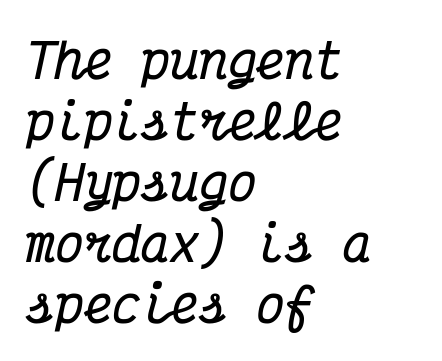
Beneath every word, the page is bare. Tall strokes in this sample are angled rather than plumb. This sample keeps an unexceptional amount of space between lines. This rendering leaves character spacing at its baseline value. Observe the serifs anchoring each vertical stroke in this sample.
